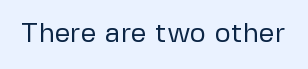
{"serif": "no", "italic": "no", "bold": "no", "weight": "regular", "width": "normal", "stroke_contrast": "low", "x_height": "medium", "monospaced": "no", "underline": "no", "letter_spacing": "normal", "letter_spacing_em": 0.0, "glyph_px": 28}
